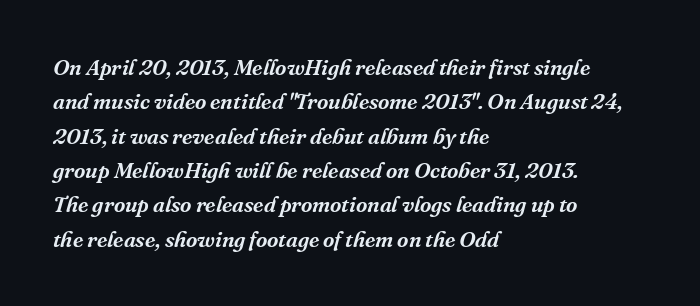
The image shows 22 px text type, italic (leaning right); set left-aligned, normal line spacing (1.56x), normal letter spacing, not underlined.
